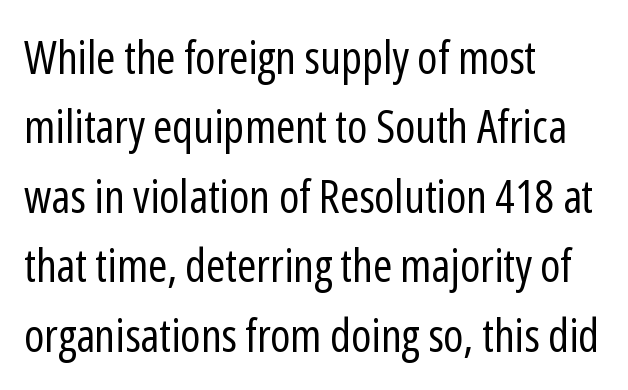
No italicization has been applied; the sample stays upright. Tracking here is standard; glyphs follow each other at the usual distance. This sample is left-justified, so line endings fall wherever the words run out. What kind of face is this? One without serifs — a sans.
